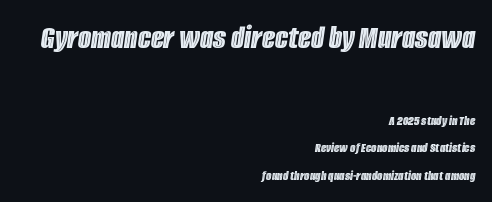
{"italic": "yes", "lean": "right", "slant_degrees": 8, "width": "condensed", "x_height": "large", "monospaced": "no", "underline": "no", "align": "right", "line_spacing": "loose", "line_spacing_ratio": 1.98, "letter_spacing": "normal", "letter_spacing_em": 0.0, "larger_block": "first", "size_ratio": 2.43, "glyph_px": 34}
